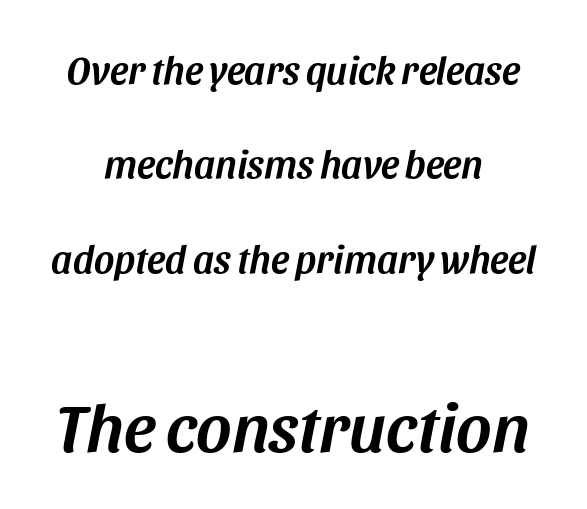
Q: Is the text italic (slanted)? A: Yes, it leans right by about 11 degrees.
Q: Is the text underlined? A: No.
Q: How is the paragraph aligned? A: Centered.
Q: Is the spacing between letters normal or unusually wide? A: Normal.
Q: Is the spacing between lines tight, normal or loose? A: Loose.
Q: Which block of text is set in a larger size, the first (top) or the second (bottom)? A: The second (bottom) one.
Q: Width (condensed, normal, or wide)? A: Normal.
Q: Stroke contrast? A: Medium.
Q: x-height? A: Large.
Q: Monospaced? A: No.
